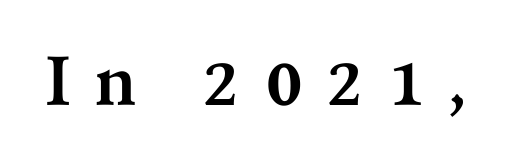
The image shows 70 px semibold serif type, upright; set unusually wide letter spacing (+0.31 em), not underlined; medium stroke contrast and a medium x-height.
